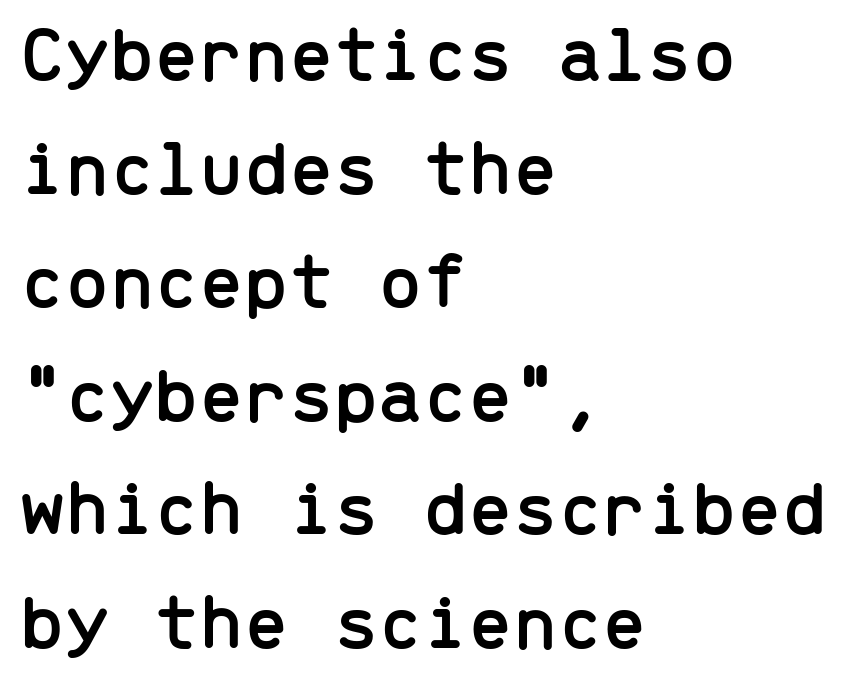
{"serif": "no", "italic": "no", "width": "normal", "stroke_contrast": "low", "x_height": "medium", "monospaced": "yes", "underline": "no", "align": "left", "line_spacing": "normal", "line_spacing_ratio": 1.42, "letter_spacing": "normal", "letter_spacing_em": 0.0, "glyph_px": 80}
